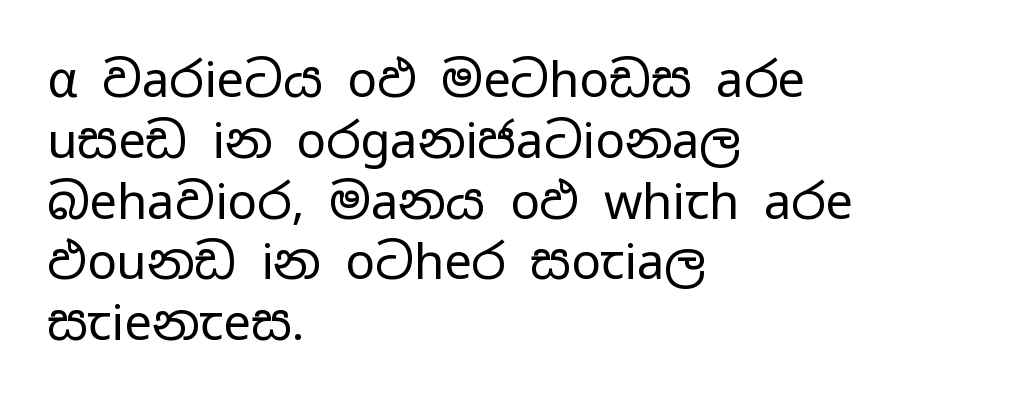
The image shows 49 px regular-weight, wide sans-serif type, upright; set left-aligned, line spacing 1.24x, normal letter spacing, not underlined; low stroke contrast and a medium x-height.
